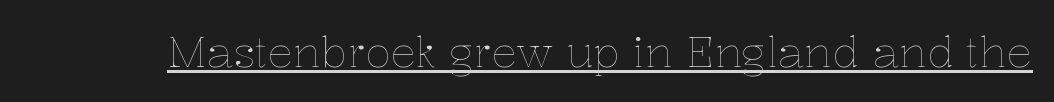
{"italic": "no", "bold": "no", "weight": "thin", "width": "normal", "stroke_contrast": "low", "x_height": "medium", "monospaced": "no", "underline": "yes", "letter_spacing": "normal", "letter_spacing_em": 0.0, "glyph_px": 43}
